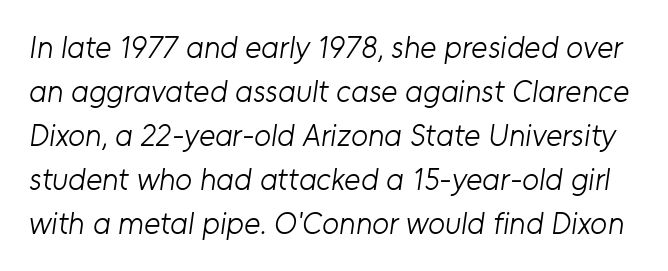
Q: Is the text bold? A: No.
Q: Is the typeface a serif or a sans-serif typeface? A: Sans-serif.
Q: Is the text underlined? A: No.
Q: Is the spacing between letters normal or unusually wide? A: Normal.
Q: Is the spacing between lines tight, normal or loose? A: Normal.
Q: Width (condensed, normal, or wide)? A: Normal.
Q: Stroke contrast? A: Low.
Q: x-height? A: Medium.
Q: Monospaced? A: No.
